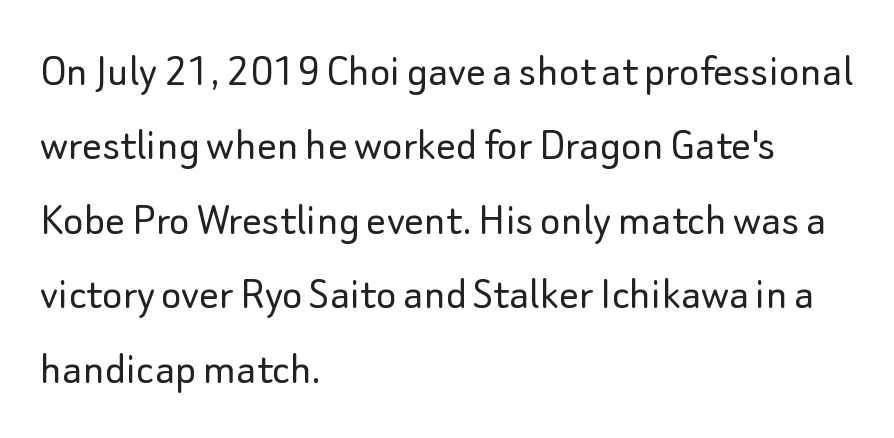
Spacing between characters is what you'd get straight out of the box. The designer left line spacing at the default. Decoration check: the copy has no underline. Quick note: not italic, upright. Alignment: flush left. A light-to-regular cut is what we see here.
